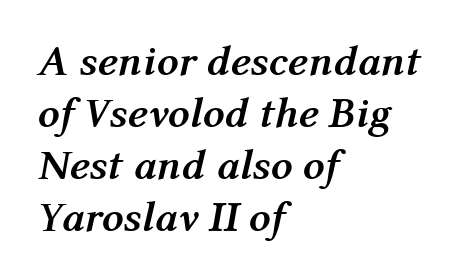
{"italic": "yes", "lean": "right", "slant_degrees": 12, "bold": "yes", "weight": "semibold", "width": "normal", "stroke_contrast": "medium", "x_height": "medium", "monospaced": "no", "underline": "no", "align": "left", "line_spacing_ratio": 1.21, "letter_spacing": "normal", "letter_spacing_em": 0.0, "glyph_px": 43}
